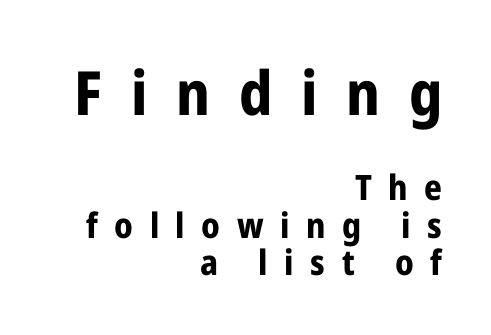
{"serif": "no", "italic": "no", "bold": "yes", "weight": "bold", "width": "condensed", "stroke_contrast": "low", "x_height": "medium", "monospaced": "no", "underline": "no", "align": "right", "line_spacing": "tight", "line_spacing_ratio": 1.06, "letter_spacing": "wide", "letter_spacing_em": 0.47, "larger_block": "first", "size_ratio": 1.74, "glyph_px": 61}
